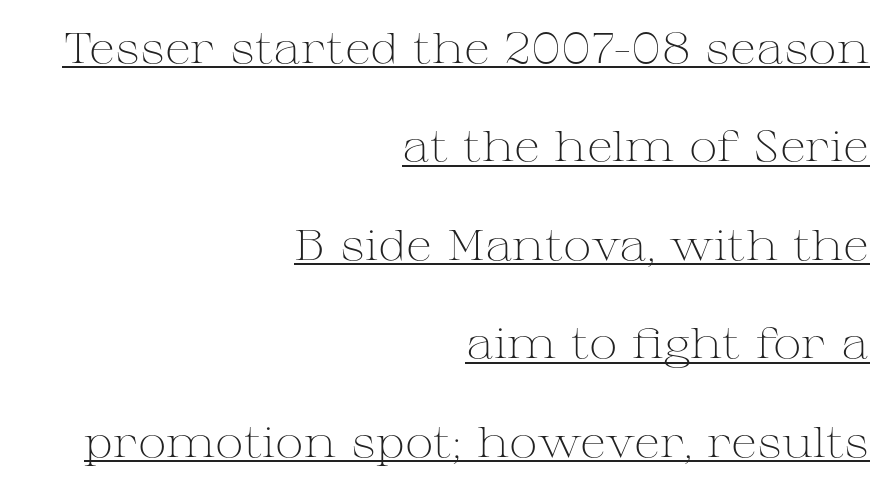
The strokes carry an ordinary text weight at most. Decoration check: the copy is underlined. When letters stand straight like this, we call the style roman or upright. Classification — serif. How would I describe the line gaps? Wide and relaxed. This sample uses plain, unmodified letter spacing.
